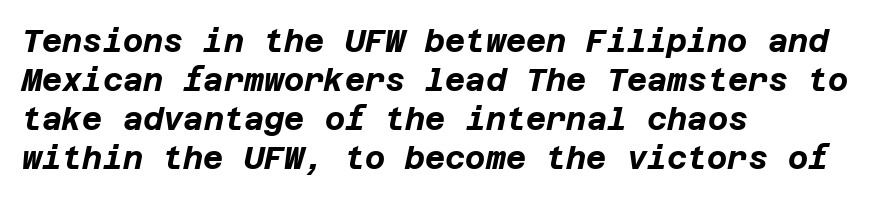
{"italic": "yes", "lean": "right", "slant_degrees": 12, "bold": "yes", "weight": "bold", "width": "normal", "stroke_contrast": "low", "x_height": "large", "underline": "no", "align": "left", "line_spacing": "normal", "line_spacing_ratio": 1.26, "letter_spacing": "normal", "letter_spacing_em": 0.0, "glyph_px": 31}
